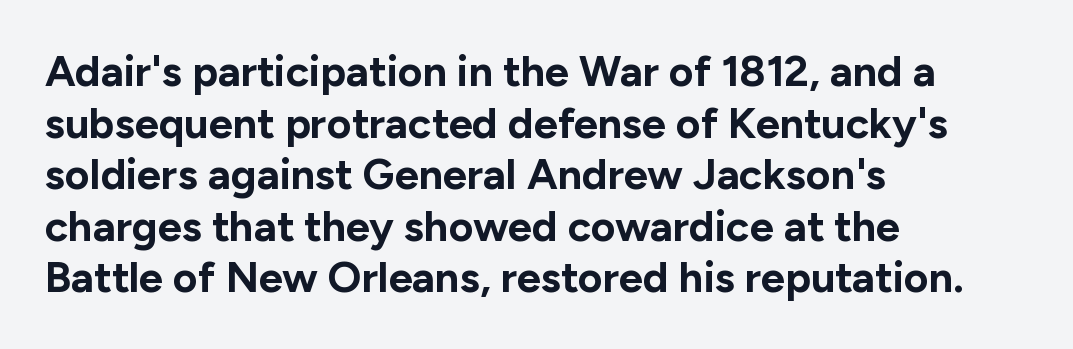
Q: Is the text bold? A: Yes.
Q: Is the text italic (slanted)? A: No, it is upright.
Q: Is the typeface a serif or a sans-serif typeface? A: Sans-serif.
Q: Is the text underlined? A: No.
Q: How is the paragraph aligned? A: Left-aligned.
Q: Is the spacing between letters normal or unusually wide? A: Normal.
Q: Width (condensed, normal, or wide)? A: Normal.
Q: Stroke contrast? A: Low.
Q: x-height? A: Medium.
Q: Monospaced? A: No.
